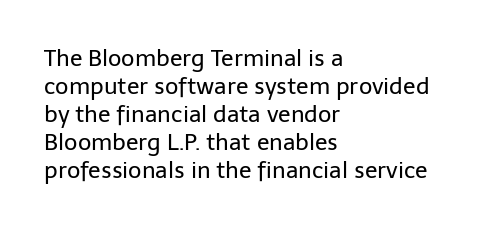
The image shows 23 px text type, upright; set left-aligned, line spacing 1.22x, normal letter spacing, not underlined.
